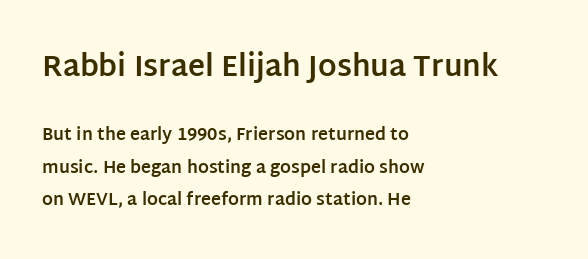
The image shows 29 px bold sans-serif type, upright; set left-aligned, loose line spacing (1.9x), normal letter spacing, not underlined; the first (top) block is 1.71x larger; low stroke contrast and a large x-height.
